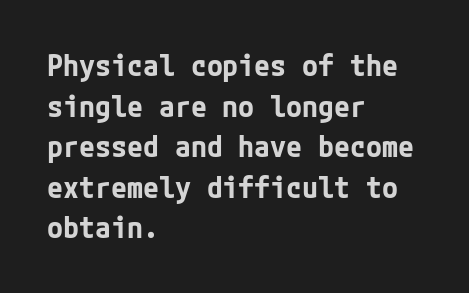
Q: Is the text bold? A: Yes.
Q: Is the text italic (slanted)? A: No, it is upright.
Q: Is the typeface a serif or a sans-serif typeface? A: Sans-serif.
Q: Is the text underlined? A: No.
Q: How is the paragraph aligned? A: Left-aligned.
Q: Is the spacing between letters normal or unusually wide? A: Normal.
Q: Is the spacing between lines tight, normal or loose? A: Normal.
Q: Width (condensed, normal, or wide)? A: Normal.
Q: Stroke contrast? A: Low.
Q: x-height? A: Medium.
